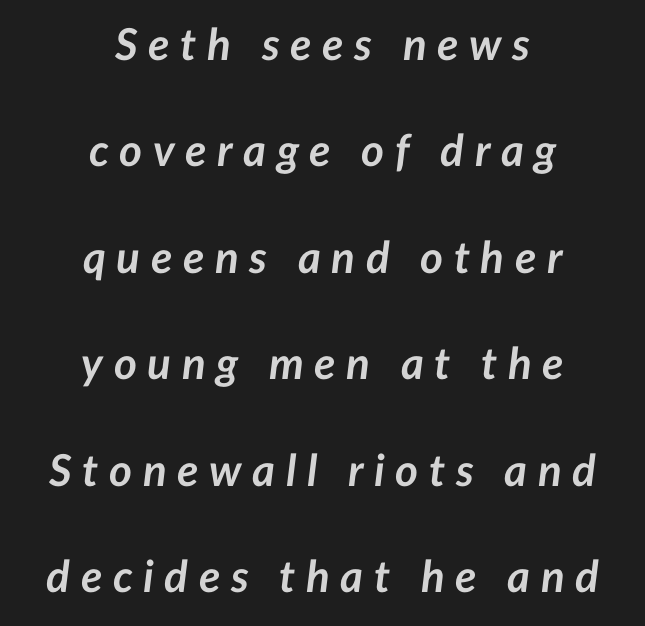
Compared with a flush-left layout, this one balances lines on the center instead. In terms of leading, this rendering errs on the spacious side. This sample uses an oblique cut, with every glyph tilted off the vertical. The characters look thick and weighty, a clear bold. Spacing verdict: proportional, widths tailored to each character. Bare-footed words on every line.
